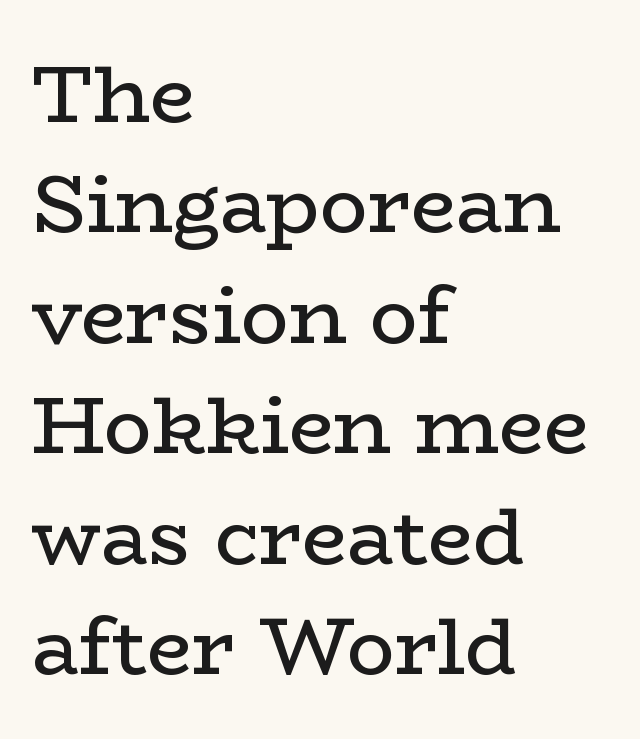
Q: Is the text bold? A: No.
Q: Is the text italic (slanted)? A: No, it is upright.
Q: Is the typeface a serif or a sans-serif typeface? A: Serif.
Q: Is the text underlined? A: No.
Q: How is the paragraph aligned? A: Left-aligned.
Q: Is the spacing between letters normal or unusually wide? A: Normal.
Q: Is the spacing between lines tight, normal or loose? A: Normal.
Q: Width (condensed, normal, or wide)? A: Wide.
Q: Stroke contrast? A: Low.
Q: x-height? A: Medium.
Q: Monospaced? A: No.
